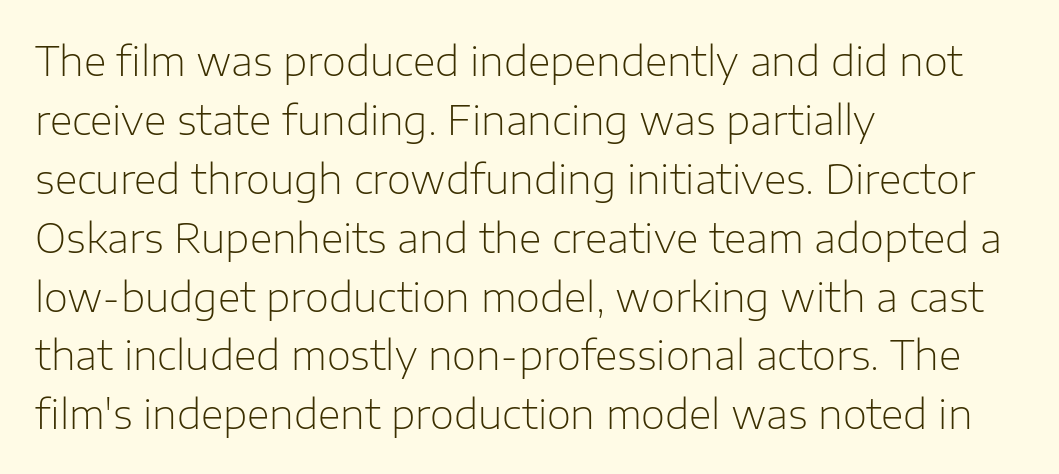
Q: Is the text bold? A: No.
Q: Is the text italic (slanted)? A: No, it is upright.
Q: Is the typeface a serif or a sans-serif typeface? A: Sans-serif.
Q: Is the text underlined? A: No.
Q: How is the paragraph aligned? A: Left-aligned.
Q: Is the spacing between letters normal or unusually wide? A: Normal.
Q: Is the spacing between lines tight, normal or loose? A: Normal.
Q: Width (condensed, normal, or wide)? A: Normal.
Q: Stroke contrast? A: Low.
Q: x-height? A: Medium.
Q: Monospaced? A: No.
